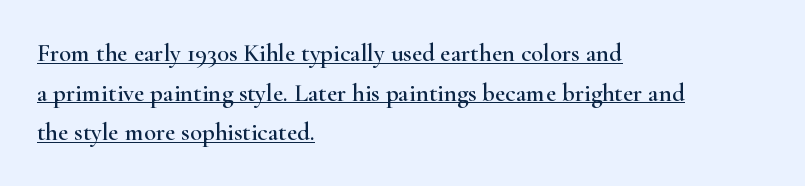
No extra tracking has been applied to these lines. These lines sit exactly where default settings would place them. In terms of posture, this sample is upright. The rendered words wear a rule along their underside. One-word summary of the alignment: left.
